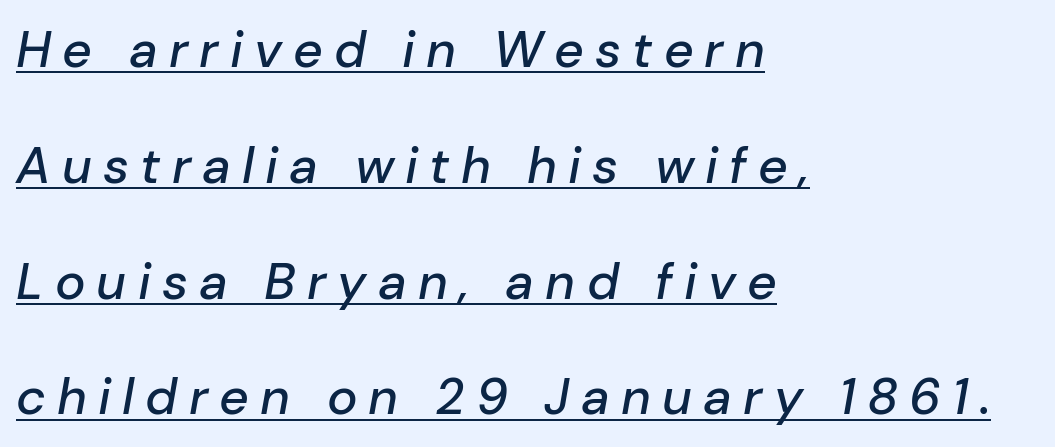
{"italic": "yes", "lean": "right", "slant_degrees": 10, "width": "normal", "stroke_contrast": "low", "x_height": "medium", "monospaced": "no", "underline": "yes", "align": "left", "line_spacing": "loose", "line_spacing_ratio": 2.27, "letter_spacing": "wide", "letter_spacing_em": 0.22, "glyph_px": 51}
